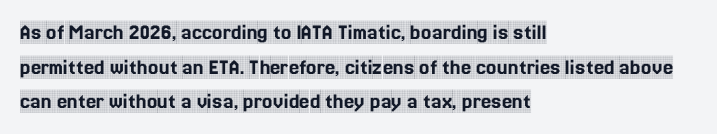
Q: Is the text italic (slanted)? A: No, it is upright.
Q: Is the text underlined? A: No.
Q: How is the paragraph aligned? A: Left-aligned.
Q: Is the spacing between letters normal or unusually wide? A: Normal.
Q: Is the spacing between lines tight, normal or loose? A: Normal.
